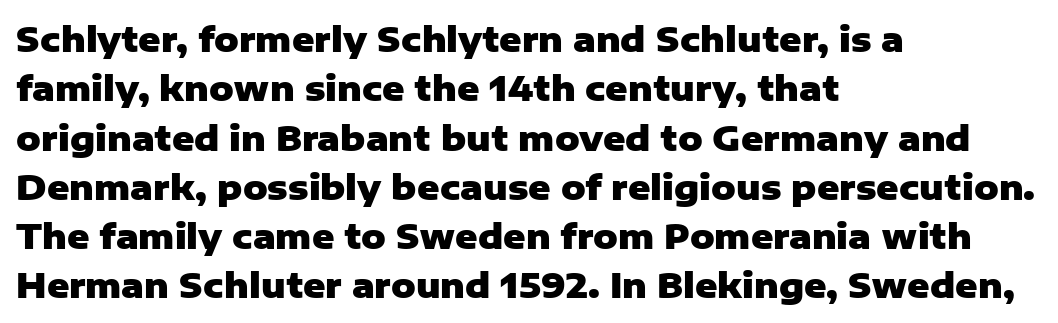
These lines carry a lot of weight — the face is fully bold. The glyphs in this specimen are sans serif. These lines are set flush left with a ragged right edge. Posture: straight, roman, zero tilt. Lines of text with bare space underneath. Short note: letters normally spaced.
